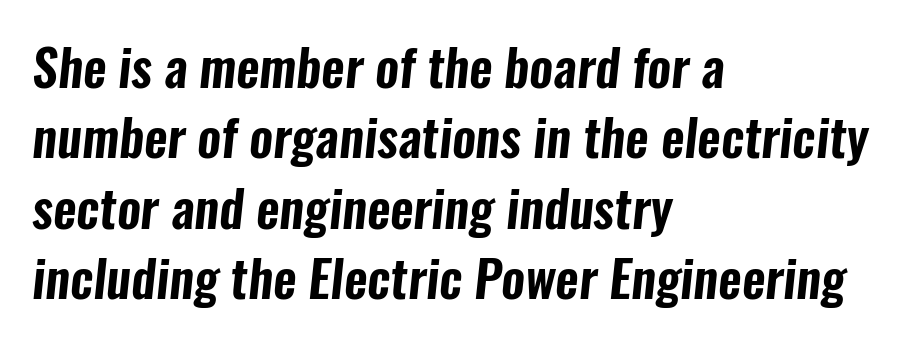
The image shows 51 px condensed sans-serif type; set left-aligned, normal line spacing (1.38x), normal letter spacing, not underlined; low stroke contrast and a medium x-height.
